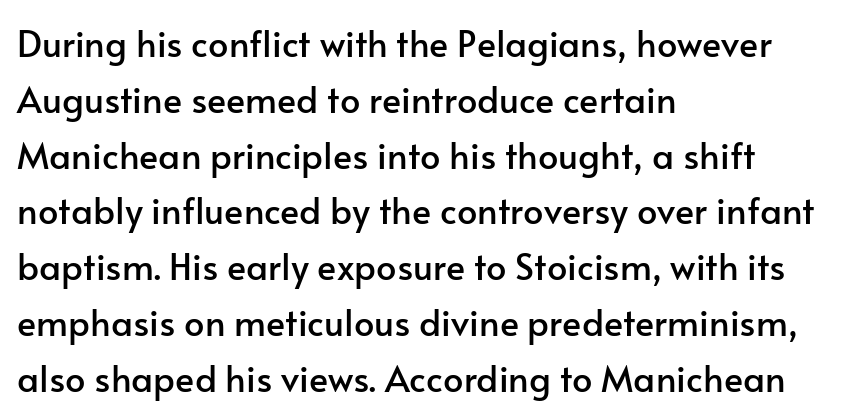
Q: Is the text italic (slanted)? A: No, it is upright.
Q: Is the typeface a serif or a sans-serif typeface? A: Sans-serif.
Q: Is the text underlined? A: No.
Q: How is the paragraph aligned? A: Left-aligned.
Q: Is the spacing between letters normal or unusually wide? A: Normal.
Q: Is the spacing between lines tight, normal or loose? A: Normal.
Q: Width (condensed, normal, or wide)? A: Normal.
Q: Stroke contrast? A: Low.
Q: x-height? A: Small.
Q: Monospaced? A: No.
